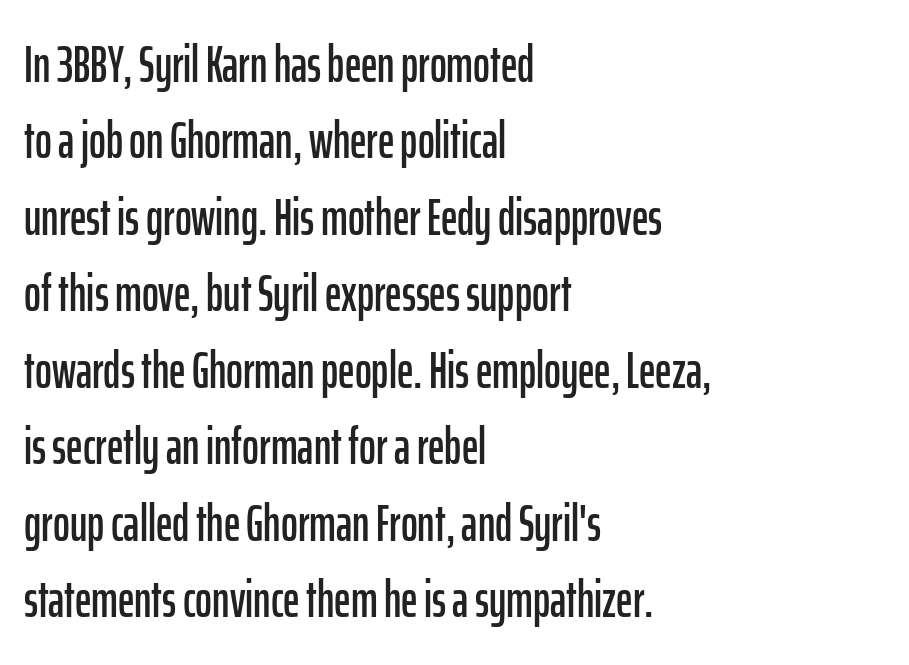
Q: Is the text italic (slanted)? A: No, it is upright.
Q: Is the typeface a serif or a sans-serif typeface? A: Sans-serif.
Q: Is the text underlined? A: No.
Q: How is the paragraph aligned? A: Left-aligned.
Q: Is the spacing between letters normal or unusually wide? A: Normal.
Q: Is the spacing between lines tight, normal or loose? A: Normal.
Q: Width (condensed, normal, or wide)? A: Condensed.
Q: Stroke contrast? A: Low.
Q: x-height? A: Medium.
Q: Monospaced? A: No.
